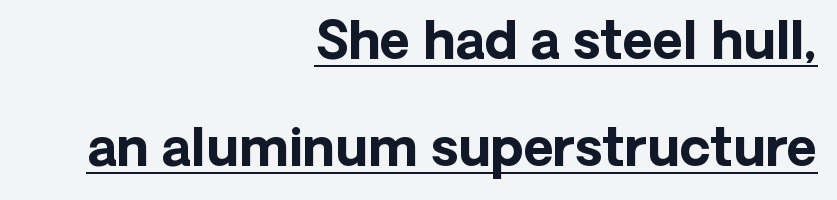
A typesetter would label this face a sans. Bold? Absolutely — the strokes are thick and heavy. Rendered with straight, roman letterforms. How are the letters spaced? Ordinarily, with no added tracking. Where is the straight margin? On the right. Emphasis is given by a line drawn under the lettering.
